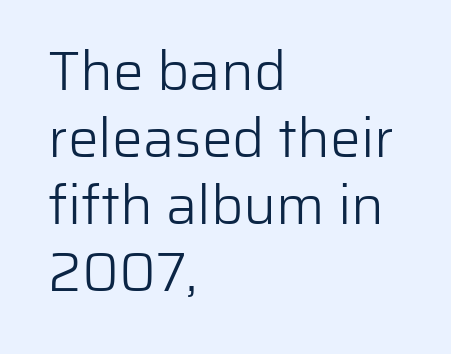
The image shows 55 px light sans-serif type, upright; set left-aligned, line spacing 1.22x, normal letter spacing, not underlined; low stroke contrast and a medium x-height.
